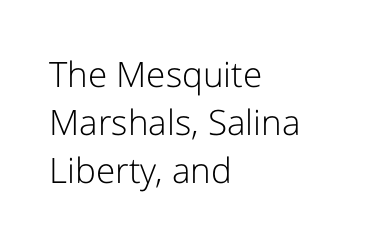
The letterforms sit shoulder to shoulder at normal distance. Notice how the stems are strictly vertical — no italics here. Decoration check: the copy has no underline. You could not count columns in this text — the font is proportionally spaced. Check where the strokes stop: nothing finishes them off — pure sans.
